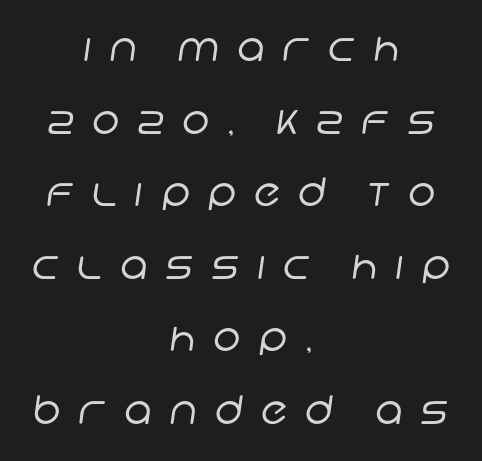
{"serif": "no", "bold": "no", "weight": "regular", "width": "normal", "stroke_contrast": "low", "x_height": "large", "monospaced": "no", "underline": "no", "align": "center", "line_spacing_ratio": 1.86, "letter_spacing": "wide", "letter_spacing_em": 0.45, "glyph_px": 39}
